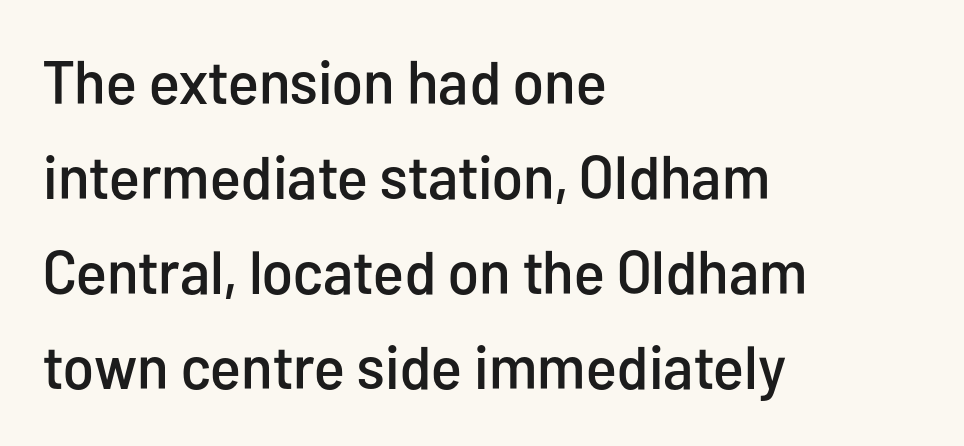
{"serif": "no", "italic": "no", "width": "condensed", "stroke_contrast": "low", "x_height": "medium", "monospaced": "no", "underline": "no", "align": "left", "line_spacing": "normal", "line_spacing_ratio": 1.56, "letter_spacing": "normal", "letter_spacing_em": 0.0, "glyph_px": 61}
